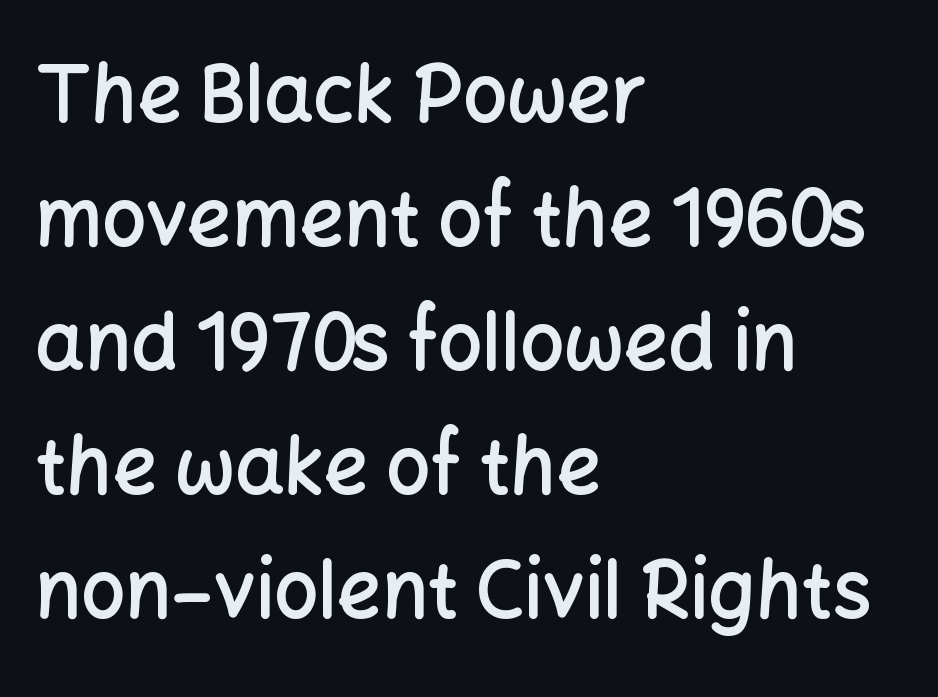
Q: Is the text bold? A: Semi-bold.
Q: Is the text italic (slanted)? A: No, it is upright.
Q: Is the typeface a serif or a sans-serif typeface? A: Sans-serif.
Q: Is the text underlined? A: No.
Q: How is the paragraph aligned? A: Left-aligned.
Q: Is the spacing between letters normal or unusually wide? A: Normal.
Q: Is the spacing between lines tight, normal or loose? A: Normal.
Q: Width (condensed, normal, or wide)? A: Normal.
Q: Stroke contrast? A: Low.
Q: x-height? A: Medium.
Q: Monospaced? A: No.
